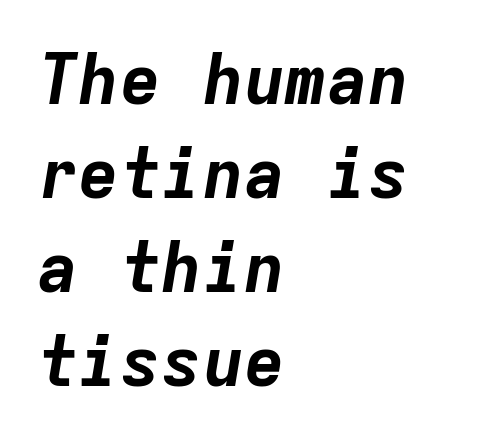
Q: Is the text bold? A: Yes.
Q: Is the text italic (slanted)? A: Yes, it leans right by about 9 degrees.
Q: Is the text underlined? A: No.
Q: How is the paragraph aligned? A: Left-aligned.
Q: Is the spacing between letters normal or unusually wide? A: Normal.
Q: Is the spacing between lines tight, normal or loose? A: Normal.
Q: Width (condensed, normal, or wide)? A: Normal.
Q: Stroke contrast? A: Low.
Q: x-height? A: Medium.
Q: Monospaced? A: Yes.
